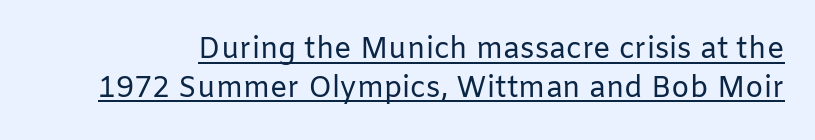
{"serif": "no", "italic": "no", "bold": "no", "weight": "regular", "width": "normal", "stroke_contrast": "low", "x_height": "medium", "monospaced": "no", "underline": "yes", "line_spacing": "normal", "line_spacing_ratio": 1.33, "letter_spacing": "normal", "letter_spacing_em": 0.0, "glyph_px": 29}
